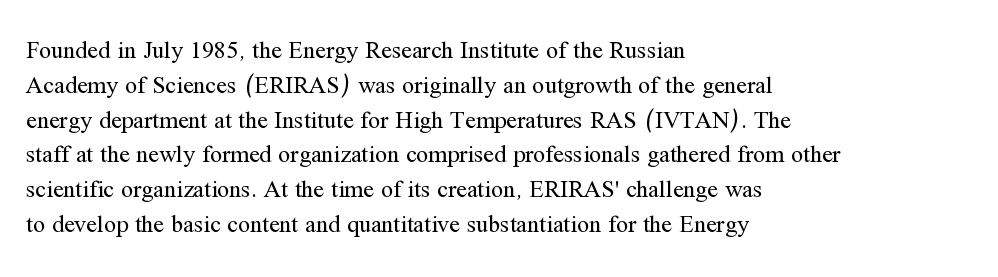
Q: Is the text bold? A: No.
Q: Is the text italic (slanted)? A: No, it is upright.
Q: Is the text underlined? A: No.
Q: How is the paragraph aligned? A: Left-aligned.
Q: Is the spacing between letters normal or unusually wide? A: Normal.
Q: Is the spacing between lines tight, normal or loose? A: Normal.
